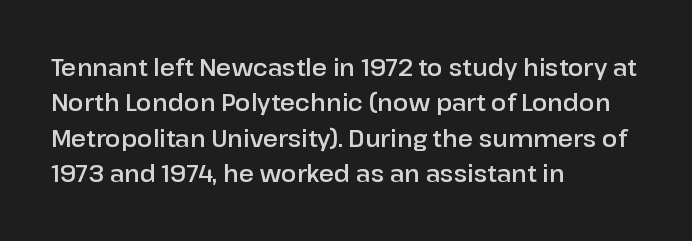
Nope, not italic — everything's standing straight. Words appear dense and cohesive because spacing is normal. The baseline area is clear. These lines sit exactly where default settings would place them. The compositor pushed each line to the left boundary.
